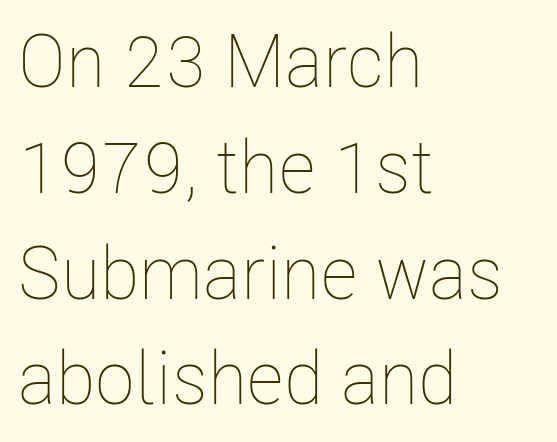
{"italic": "no", "bold": "no", "weight": "thin", "width": "condensed", "stroke_contrast": "low", "x_height": "medium", "monospaced": "no", "underline": "no", "align": "left", "line_spacing": "normal", "line_spacing_ratio": 1.43, "letter_spacing": "normal", "letter_spacing_em": 0.0, "glyph_px": 74}
